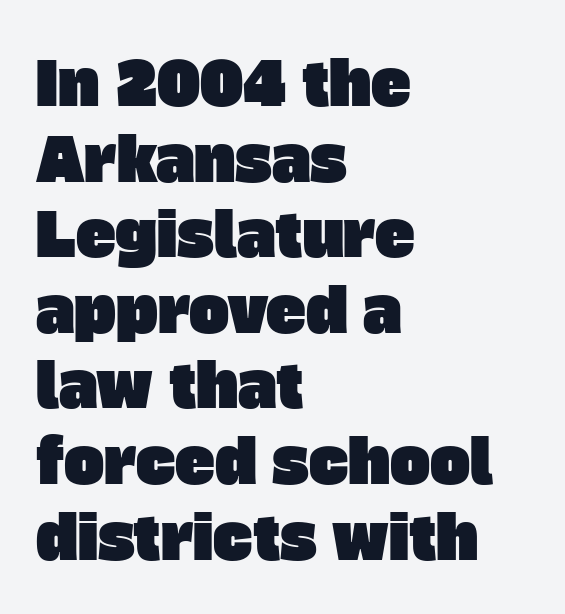
{"serif": "no", "width": "normal", "stroke_contrast": "low", "x_height": "large", "monospaced": "no", "underline": "no", "align": "left", "line_spacing": "normal", "line_spacing_ratio": 1.26, "letter_spacing": "normal", "letter_spacing_em": 0.0, "glyph_px": 60}
